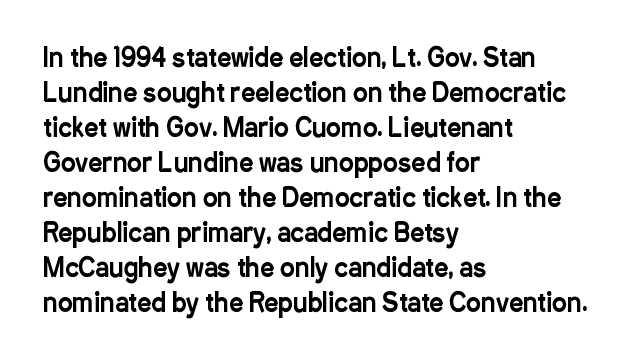
{"italic": "no", "underline": "no", "align": "left", "line_spacing": "normal", "line_spacing_ratio": 1.4, "letter_spacing": "normal", "letter_spacing_em": 0.0, "glyph_px": 25}
